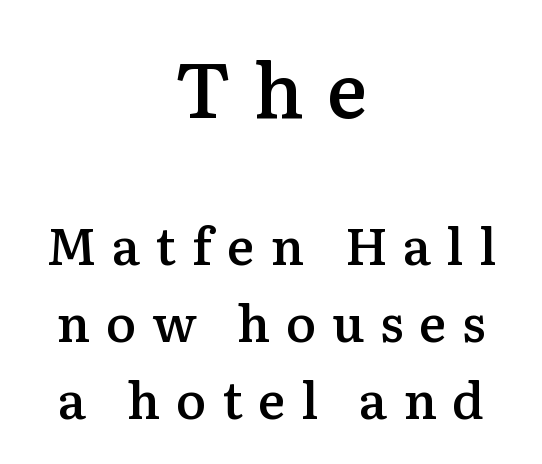
Q: Is the text bold? A: Semi-bold.
Q: Is the text italic (slanted)? A: No, it is upright.
Q: Is the typeface a serif or a sans-serif typeface? A: Serif.
Q: Is the text underlined? A: No.
Q: How is the paragraph aligned? A: Centered.
Q: Is the spacing between letters normal or unusually wide? A: Unusually wide.
Q: Is the spacing between lines tight, normal or loose? A: Normal.
Q: Which block of text is set in a larger size, the first (top) or the second (bottom)? A: The first (top) one.
Q: Width (condensed, normal, or wide)? A: Normal.
Q: Stroke contrast? A: Medium.
Q: x-height? A: Medium.
Q: Monospaced? A: No.
